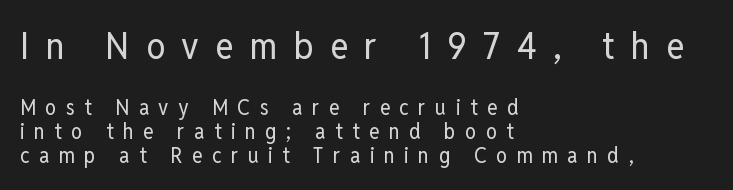
The image shows 38 px regular-weight, condensed sans-serif type, upright; set left-aligned, tight line spacing (1.09x), unusually wide letter spacing (+0.43 em), not underlined; the first (top) block is 1.73x larger; low stroke contrast and a medium x-height.
